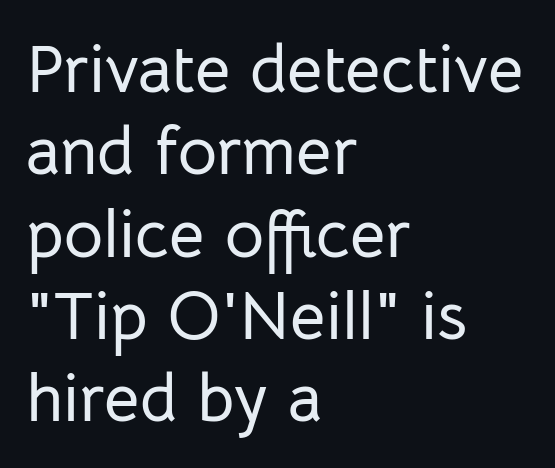
The image shows 68 px sans-serif type, upright; set left-aligned, line spacing 1.21x, normal letter spacing, not underlined; low stroke contrast and a medium x-height.
